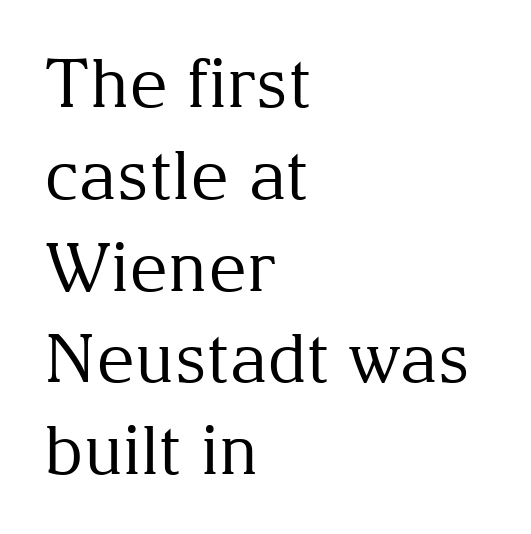
{"serif": "yes", "italic": "no", "bold": "no", "weight": "regular", "width": "normal", "stroke_contrast": "medium", "x_height": "medium", "monospaced": "no", "underline": "no", "align": "left", "line_spacing": "normal", "line_spacing_ratio": 1.37, "letter_spacing": "normal", "letter_spacing_em": 0.0, "glyph_px": 67}
